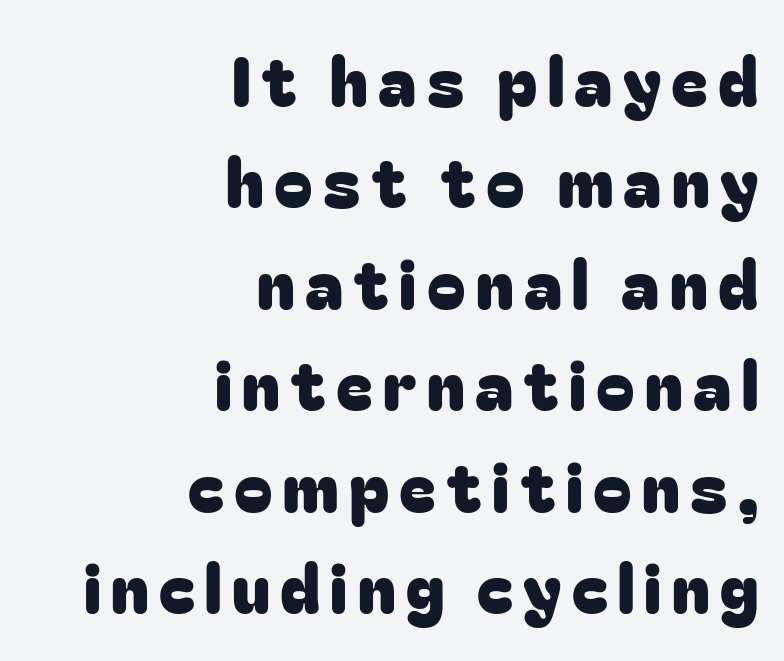
{"serif": "no", "italic": "no", "width": "normal", "stroke_contrast": "low", "x_height": "medium", "monospaced": "no", "underline": "no", "align": "right", "line_spacing": "normal", "line_spacing_ratio": 1.47, "glyph_px": 69}
